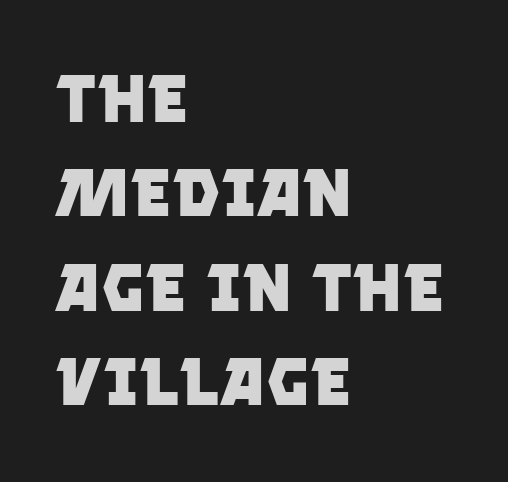
{"serif": "no", "bold": "yes", "weight": "heavy", "width": "normal", "stroke_contrast": "low", "x_height": "large", "monospaced": "no", "underline": "no", "align": "left", "line_spacing": "normal", "line_spacing_ratio": 1.41, "letter_spacing": "normal", "letter_spacing_em": 0.0, "glyph_px": 67}
